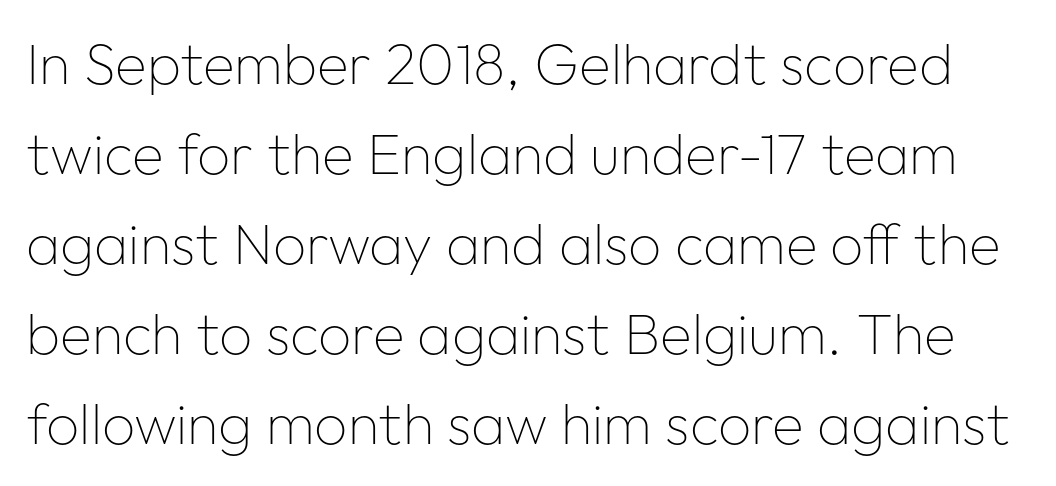
{"serif": "no", "italic": "no", "bold": "no", "weight": "thin", "width": "normal", "stroke_contrast": "low", "x_height": "medium", "monospaced": "no", "underline": "no", "line_spacing": "normal", "line_spacing_ratio": 1.55, "letter_spacing": "normal", "letter_spacing_em": 0.0, "glyph_px": 58}
